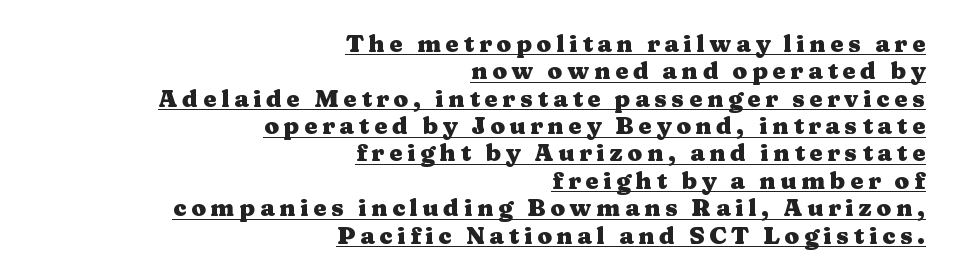
{"italic": "no", "bold": "yes", "underline": "yes", "align": "right", "line_spacing": "tight", "line_spacing_ratio": 1.14, "glyph_px": 24}
